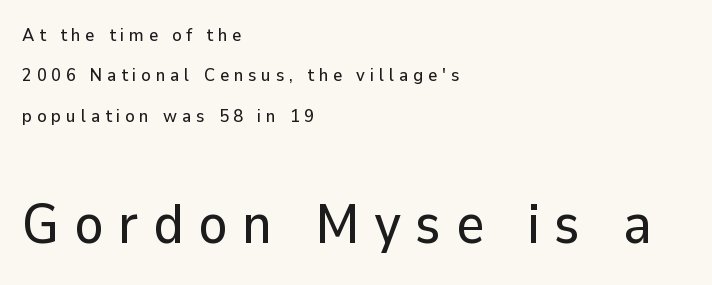
The paragraph shown leans on its left margin. Character widths vary here, with narrow letters taking less room than wide ones. How would I describe the line gaps? Wide and relaxed. The passage shown has open, widely tracked lettering throughout. The passage shown is typeset with a sans-serif family. Size contrast runs from small at the top to large at the bottom.
